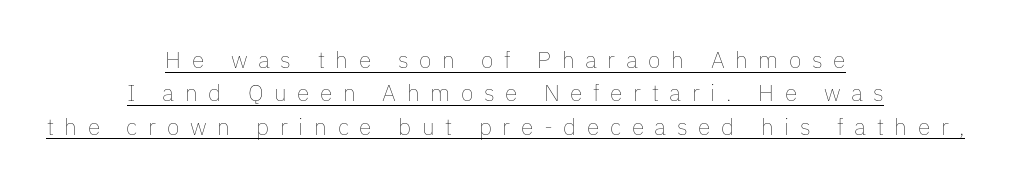
The glyphs are accompanied by a horizontal stroke just below them. This is the regular roman posture of the typeface. The block of text has a typical density, with ordinary space between rows. The rendering inserts visible extra space after every character. Does the copy run flush right? No — it is centered line by line. The characters are drawn with everyday or finer stroke widths.
